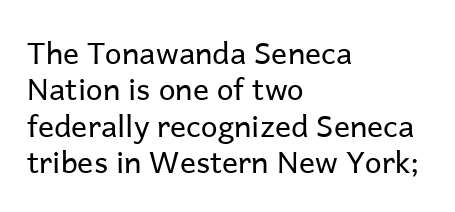
{"serif": "no", "italic": "no", "bold": "no", "weight": "regular", "width": "normal", "stroke_contrast": "low", "x_height": "medium", "monospaced": "no", "underline": "no", "align": "left", "line_spacing_ratio": 1.21, "letter_spacing": "normal", "letter_spacing_em": 0.0, "glyph_px": 30}
